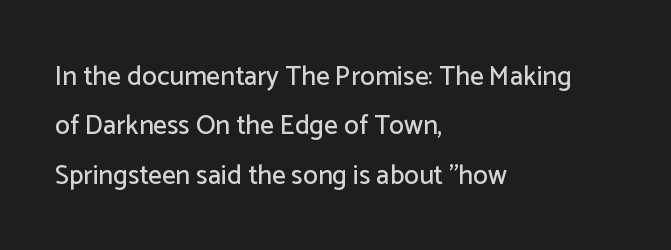
Q: Is the text italic (slanted)? A: No, it is upright.
Q: Is the text underlined? A: No.
Q: How is the paragraph aligned? A: Left-aligned.
Q: Is the spacing between letters normal or unusually wide? A: Normal.
